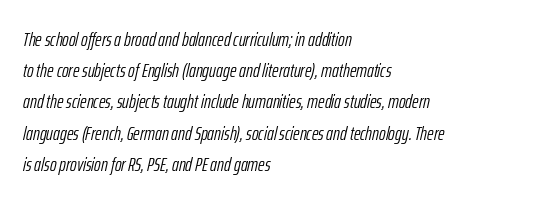
The image shows 20 px text type, italic (leaning right); set left-aligned, normal line spacing (1.56x), normal letter spacing, not underlined.
